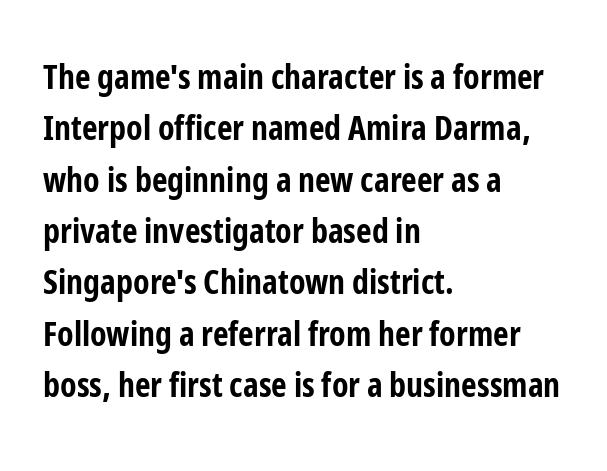
{"serif": "no", "italic": "no", "bold": "yes", "weight": "bold", "width": "condensed", "stroke_contrast": "low", "x_height": "medium", "monospaced": "no", "underline": "no", "align": "left", "line_spacing": "normal", "line_spacing_ratio": 1.51, "letter_spacing": "normal", "letter_spacing_em": 0.0, "glyph_px": 34}
